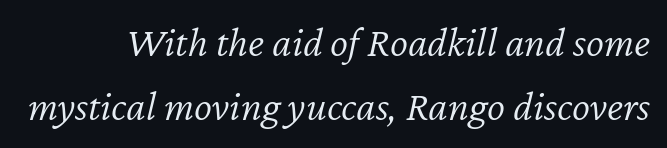
The image shows 43 px light type, italic (leaning right); set normal line spacing (1.49x), normal letter spacing, not underlined; low stroke contrast and a medium x-height.
